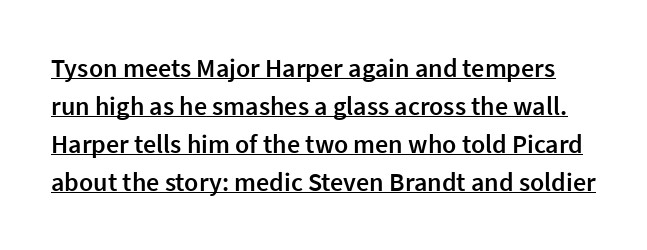
Q: Is the text bold? A: Semi-bold.
Q: Is the text italic (slanted)? A: No, it is upright.
Q: Is the text underlined? A: Yes.
Q: Is the spacing between letters normal or unusually wide? A: Normal.
Q: Is the spacing between lines tight, normal or loose? A: Normal.
